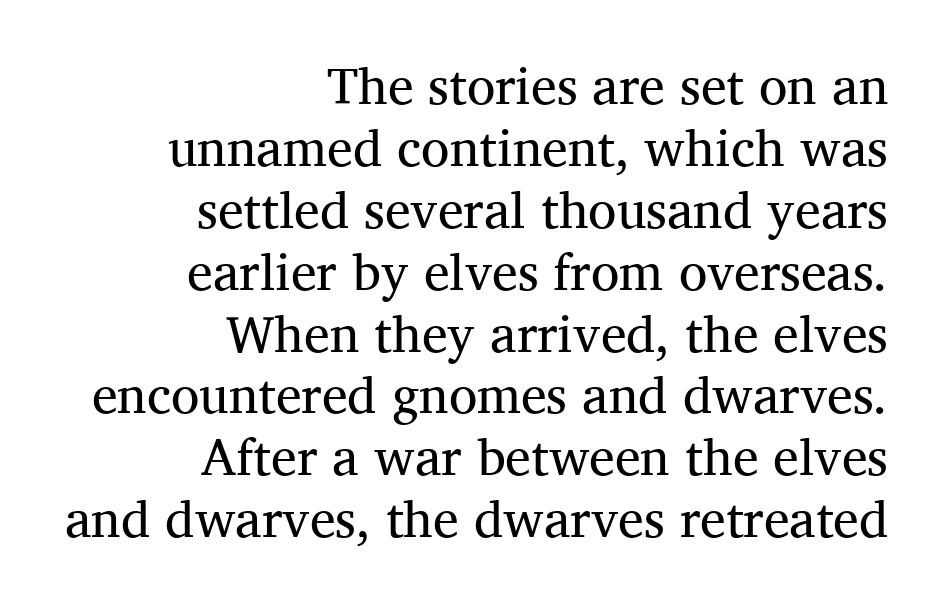
{"serif": "yes", "italic": "no", "bold": "no", "weight": "regular", "width": "normal", "stroke_contrast": "medium", "x_height": "medium", "monospaced": "no", "underline": "no", "align": "right", "line_spacing_ratio": 1.19, "letter_spacing": "normal", "letter_spacing_em": 0.0, "glyph_px": 52}
